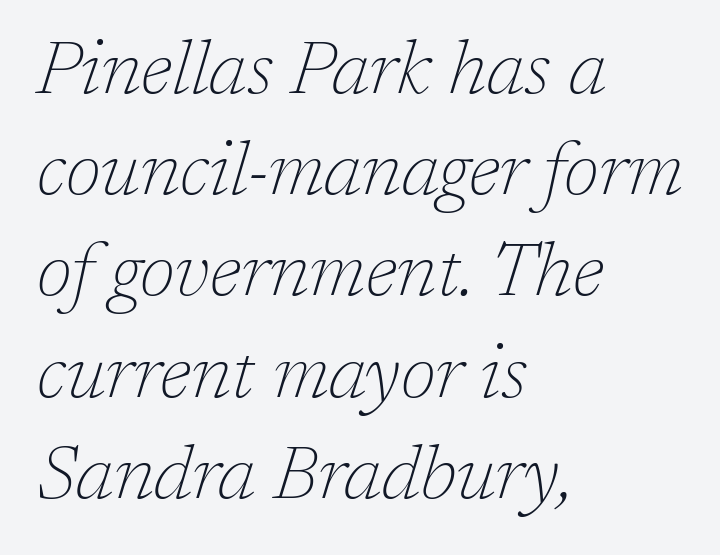
Q: Is the text bold? A: No.
Q: Is the text italic (slanted)? A: Yes, it leans right by about 17 degrees.
Q: Is the typeface a serif or a sans-serif typeface? A: Serif.
Q: Is the text underlined? A: No.
Q: How is the paragraph aligned? A: Left-aligned.
Q: Is the spacing between letters normal or unusually wide? A: Normal.
Q: Is the spacing between lines tight, normal or loose? A: Normal.
Q: Width (condensed, normal, or wide)? A: Normal.
Q: Stroke contrast? A: Low.
Q: x-height? A: Medium.
Q: Monospaced? A: No.
